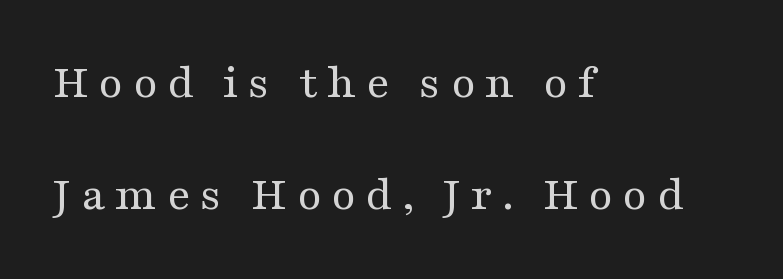
Q: Is the text bold? A: No.
Q: Is the text italic (slanted)? A: No, it is upright.
Q: Is the typeface a serif or a sans-serif typeface? A: Serif.
Q: Is the text underlined? A: No.
Q: How is the paragraph aligned? A: Left-aligned.
Q: Is the spacing between lines tight, normal or loose? A: Loose.
Q: Width (condensed, normal, or wide)? A: Wide.
Q: Stroke contrast? A: Medium.
Q: x-height? A: Medium.
Q: Monospaced? A: No.
